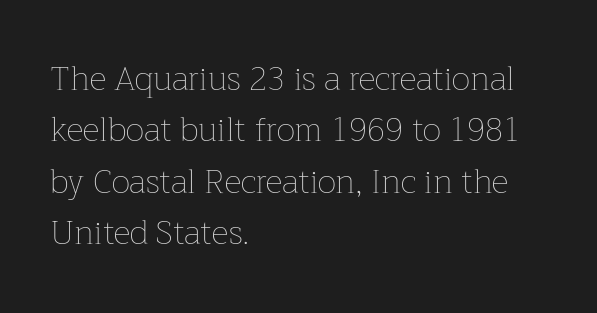
The image shows 33 px thin type, upright; set left-aligned, normal line spacing (1.56x), normal letter spacing, not underlined; low stroke contrast and a medium x-height.
